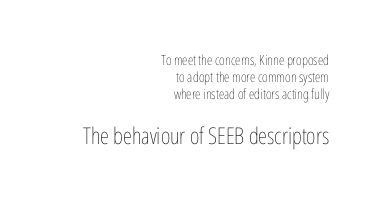
The space beneath each line is pristine and unruled. Compared with typical body copy, the letter spacing here is the same. Caption: face not bold, strokes unweighted. Alignment: flush right. When letters stand straight like this, we call the style roman or upright.
